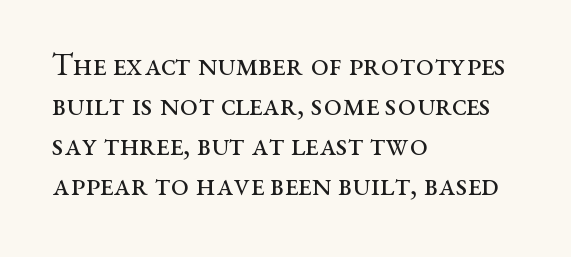
{"serif": "yes", "italic": "no", "bold": "no", "weight": "regular", "width": "wide", "stroke_contrast": "medium", "x_height": "medium", "monospaced": "no", "underline": "no", "align": "left", "line_spacing": "normal", "line_spacing_ratio": 1.25, "letter_spacing": "normal", "letter_spacing_em": 0.0, "glyph_px": 32}
